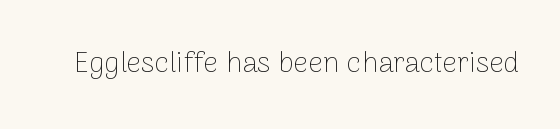
Letterform terminals end flat and unadorned throughout the passage. Standard letterfit; no display-style spreading of the glyphs. Looks like regular typesetting: each glyph gets only the width it needs. Stroke thickness stays within the range of a standard reading face or lighter. Letters rest on an invisible, unmarked baseline.
